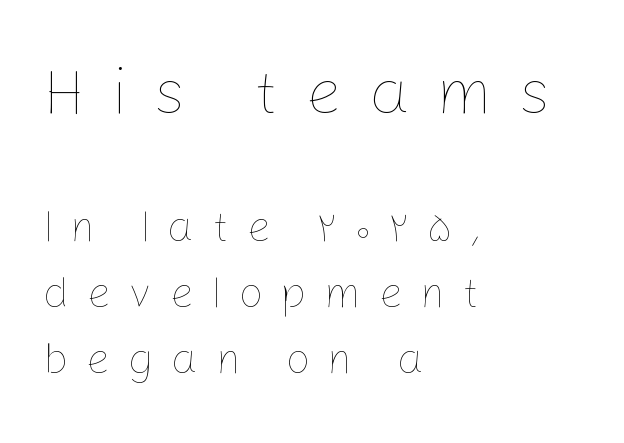
The image shows 65 px thin type, upright; set left-aligned, normal line spacing (1.53x), unusually wide letter spacing (+0.4 em), not underlined; the first (top) block is 1.51x larger; low stroke contrast and a medium x-height.
